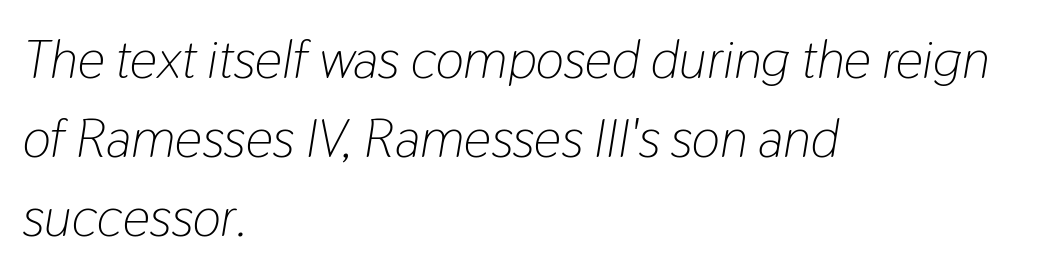
The image shows 54 px light, condensed type, italic (leaning right); set left-aligned, normal line spacing (1.46x), normal letter spacing, not underlined; low stroke contrast and a medium x-height.
